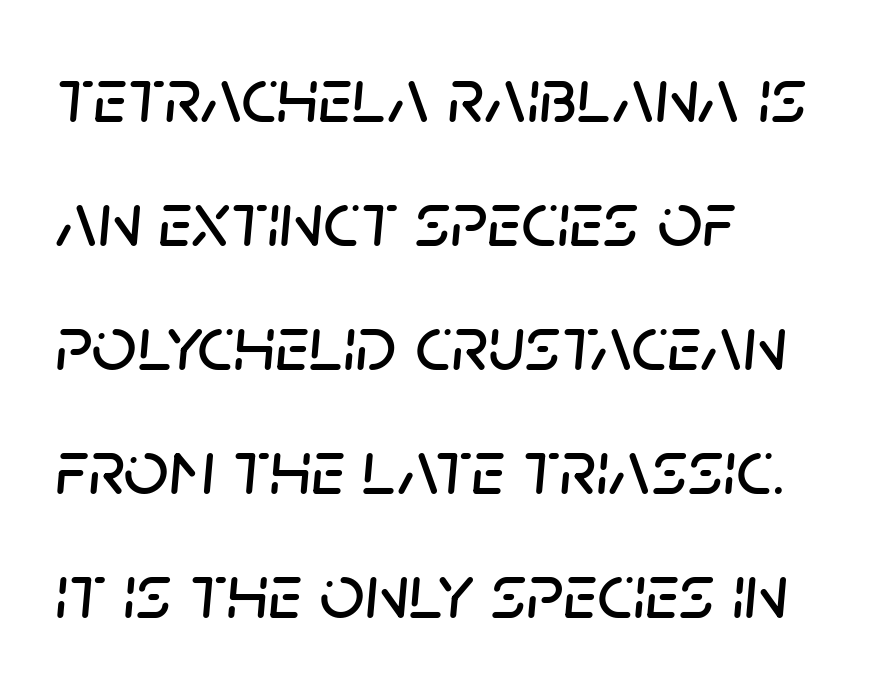
One glance says typical: line gaps are just what's usual. The typesetter chose a ragged-right arrangement here. Caption: standard tracking, unaltered. You could not count columns in this text — the font is proportionally spaced. Italic? Definitely — the glyphs are oblique. Lines of text with bare space underneath.
